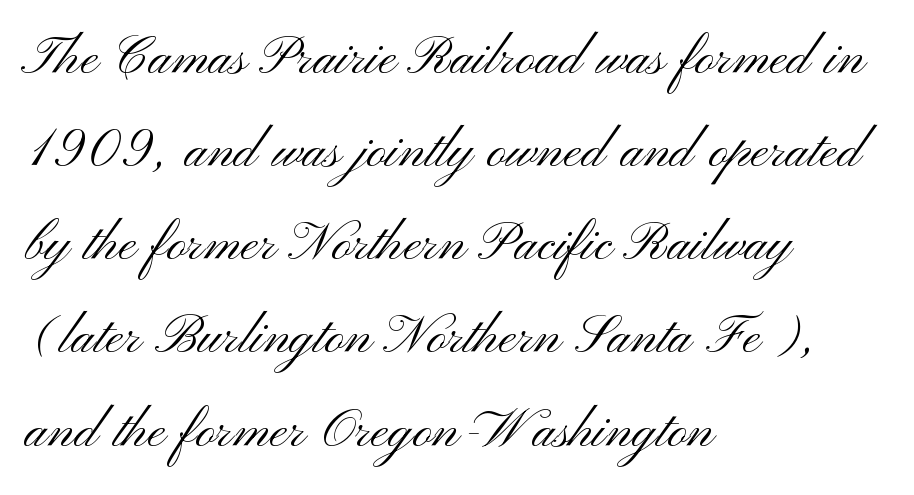
Q: Is the text bold? A: No.
Q: Is the text italic (slanted)? A: Yes.
Q: Is the typeface a serif or a sans-serif typeface? A: Sans-serif.
Q: Is the text underlined? A: No.
Q: How is the paragraph aligned? A: Left-aligned.
Q: Is the spacing between letters normal or unusually wide? A: Normal.
Q: Is the spacing between lines tight, normal or loose? A: Normal.
Q: Width (condensed, normal, or wide)? A: Wide.
Q: Stroke contrast? A: Medium.
Q: x-height? A: Small.
Q: Monospaced? A: No.
